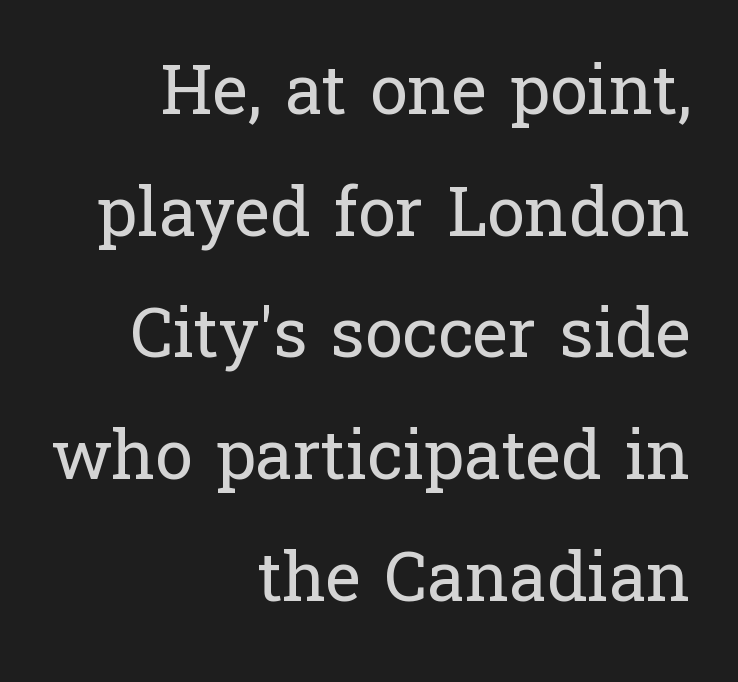
{"serif": "yes", "italic": "no", "bold": "no", "weight": "regular", "width": "normal", "stroke_contrast": "low", "x_height": "medium", "monospaced": "no", "underline": "no", "align": "right", "line_spacing_ratio": 1.79, "letter_spacing": "normal", "letter_spacing_em": 0.0, "glyph_px": 68}
